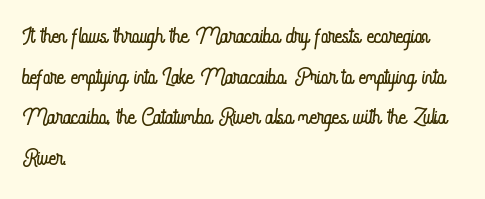
The foot of each line stays bare and open. Vertical spacing — default. Compared with typical body copy, the letter spacing here is the same. Character widths vary here, with narrow letters taking less room than wide ones. The typesetter chose a ragged-right arrangement here.
